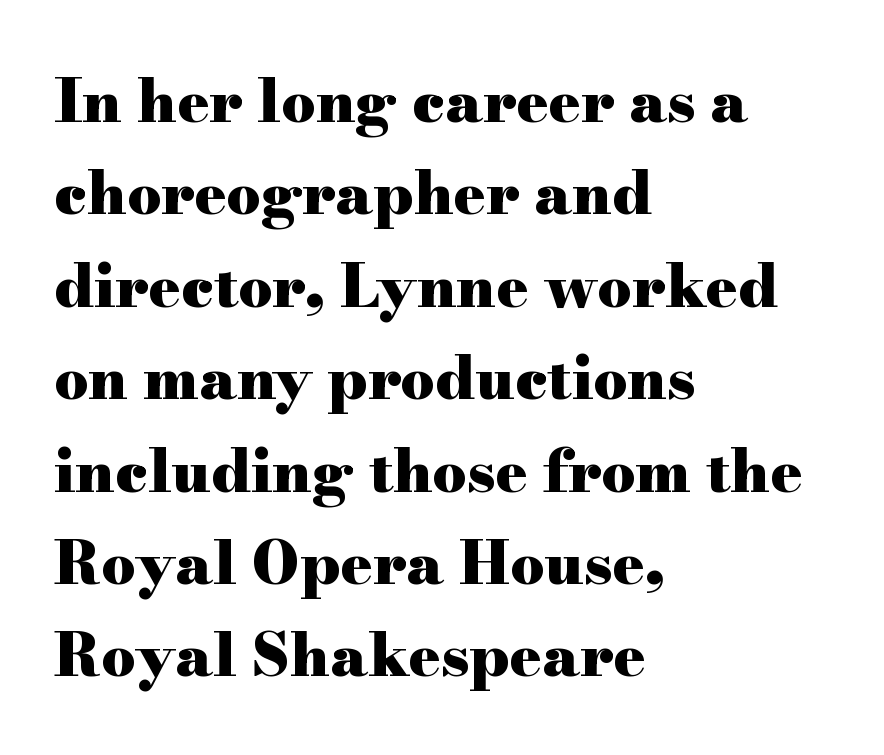
{"serif": "yes", "italic": "no", "bold": "yes", "weight": "heavy", "width": "wide", "stroke_contrast": "high", "x_height": "small", "monospaced": "no", "underline": "no", "align": "left", "line_spacing": "normal", "line_spacing_ratio": 1.54, "letter_spacing": "normal", "letter_spacing_em": 0.0, "glyph_px": 60}
